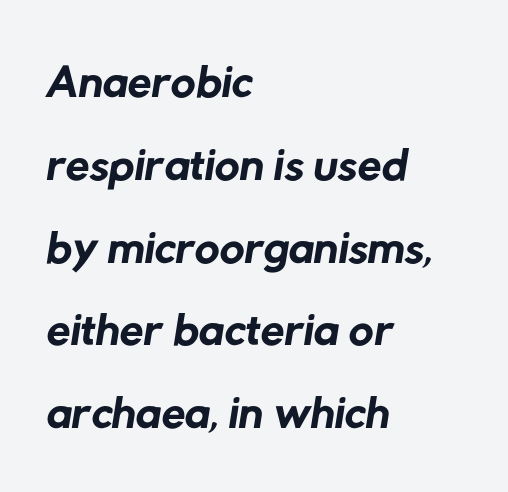
Q: Is the text bold? A: No.
Q: Is the typeface a serif or a sans-serif typeface? A: Sans-serif.
Q: Is the text underlined? A: No.
Q: How is the paragraph aligned? A: Left-aligned.
Q: Is the spacing between letters normal or unusually wide? A: Normal.
Q: Width (condensed, normal, or wide)? A: Normal.
Q: Stroke contrast? A: Low.
Q: x-height? A: Medium.
Q: Monospaced? A: No.
